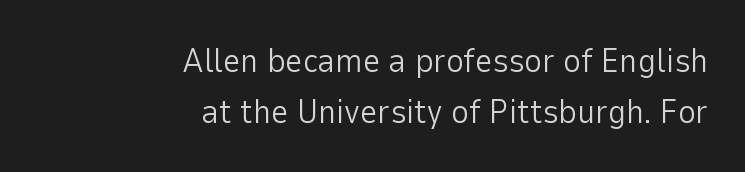
The words here are not underlined. Stroke thickness stays within the range of a standard reading face or lighter. Standard letterfit; no display-style spreading of the glyphs. Interline gaps are of average width in this sample. Ordinary non-slanted type is in use. The font family rendered here belongs to the sans-serif group.
